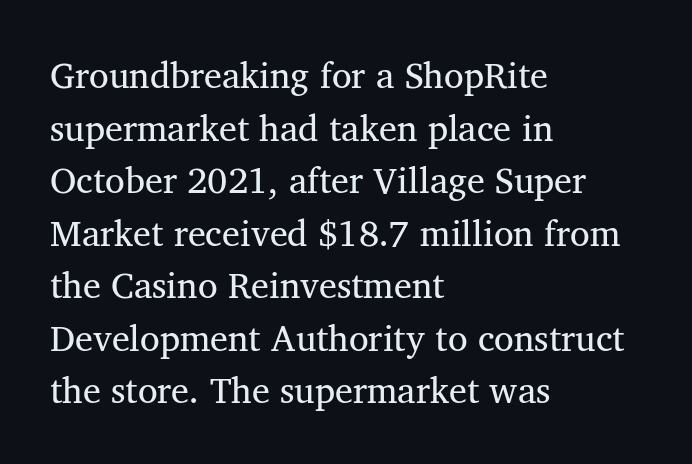
Q: Is the text bold? A: No.
Q: Is the text italic (slanted)? A: No, it is upright.
Q: Is the typeface a serif or a sans-serif typeface? A: Serif.
Q: Is the text underlined? A: No.
Q: How is the paragraph aligned? A: Left-aligned.
Q: Is the spacing between letters normal or unusually wide? A: Normal.
Q: Is the spacing between lines tight, normal or loose? A: Normal.
Q: Width (condensed, normal, or wide)? A: Normal.
Q: Stroke contrast? A: Medium.
Q: x-height? A: Medium.
Q: Monospaced? A: No.
